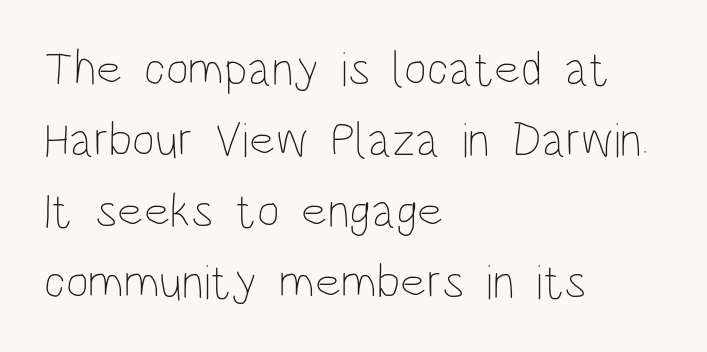
The image shows 49 px thin, condensed type, upright; set left-aligned, normal line spacing (1.45x), normal letter spacing, not underlined; low stroke contrast and a large x-height.
